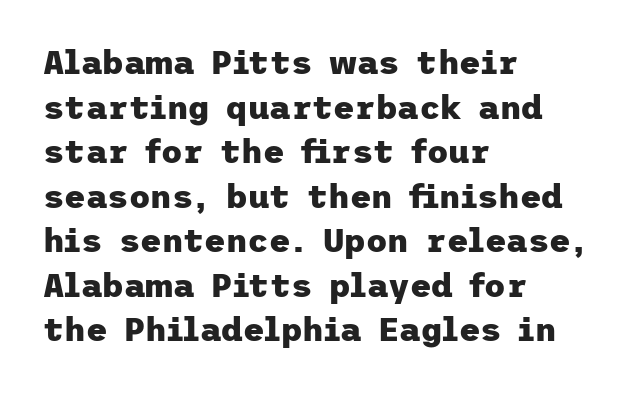
{"serif": "no", "italic": "no", "bold": "yes", "weight": "heavy", "width": "normal", "stroke_contrast": "low", "x_height": "medium", "underline": "no", "align": "left", "line_spacing": "normal", "line_spacing_ratio": 1.35, "letter_spacing": "normal", "letter_spacing_em": 0.0, "glyph_px": 33}
